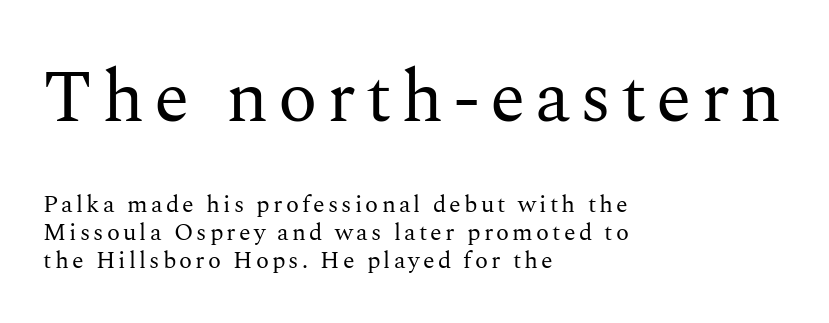
Is the lower block the larger one? No — the upper block carries the bigger type. Ordinary non-slanted type is in use. The typeface has the unassuming heft of standard copy or less. The setting favours the left margin, as ordinary paragraphs usually do.
